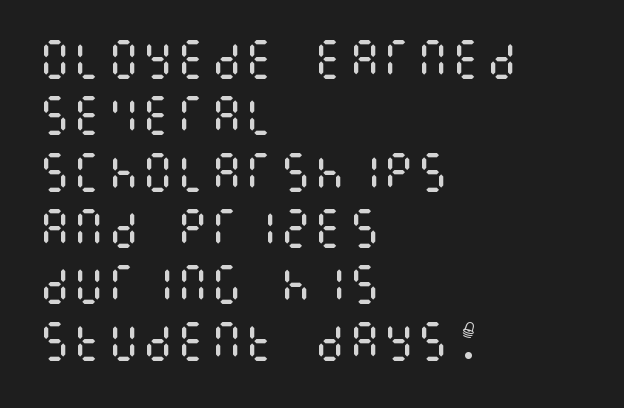
This reads as an unemphasized weight, regular at the heaviest. Only glyphs here, with clear space below each row. The lines are quadded left. The lines sit at an ordinary, default distance from one another.
